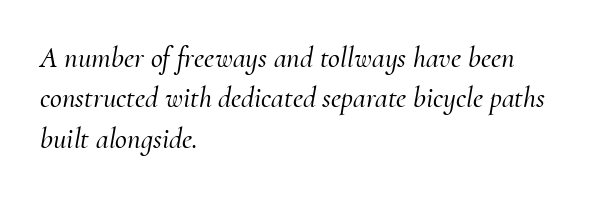
Slant detected: the letters are inclined. What kind of face is this? One with serifs. Each word holds together tightly as a unit, with standard inter-letter gaps. Baseline-to-baseline distance is the conventional proportion of letter height. Casual observation: everything's shoved over to the left. Here the designer chose a conventional face with non-uniform glyph widths.
